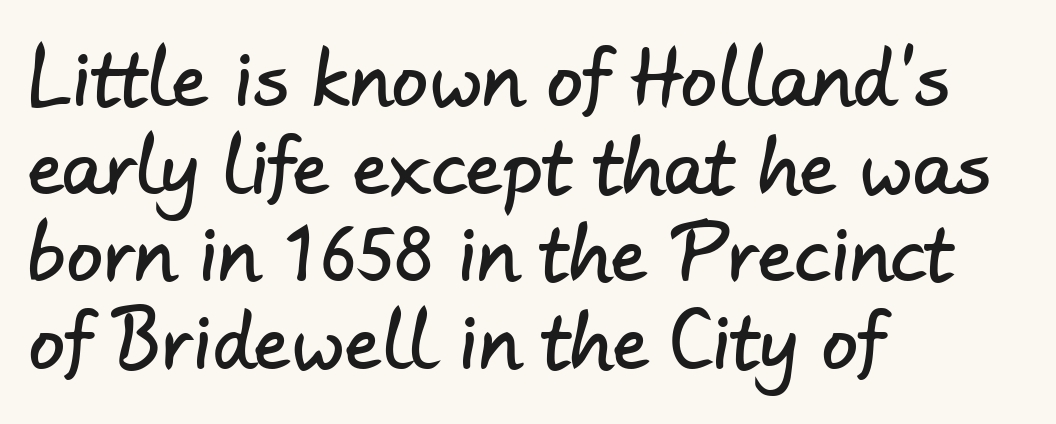
The image shows 73 px sans-serif type; set left-aligned, line spacing 1.2x, normal letter spacing, not underlined; low stroke contrast and a small x-height.
